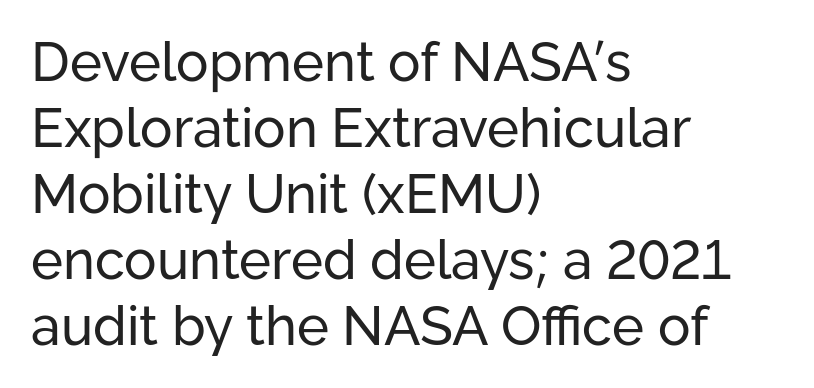
If you drew a ruler down the left edge, every line would touch it. Bold? No — there's no thickening of the strokes. Check the space under the baseline: it is left empty. A sans-serif font was chosen for this passage.
